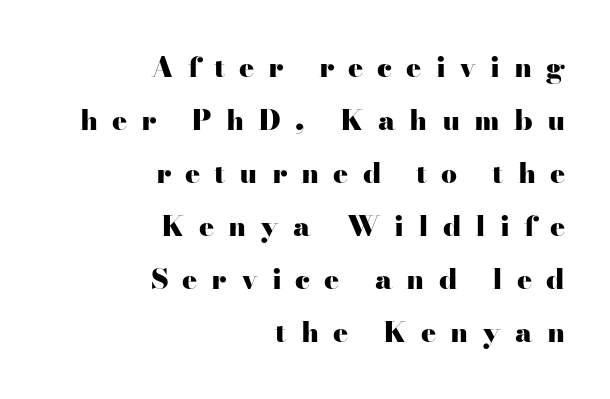
Q: Is the text bold? A: Yes.
Q: Is the text italic (slanted)? A: No, it is upright.
Q: Is the typeface a serif or a sans-serif typeface? A: Serif.
Q: Is the text underlined? A: No.
Q: How is the paragraph aligned? A: Right-aligned.
Q: Is the spacing between letters normal or unusually wide? A: Unusually wide.
Q: Width (condensed, normal, or wide)? A: Wide.
Q: Stroke contrast? A: High.
Q: x-height? A: Small.
Q: Monospaced? A: No.
